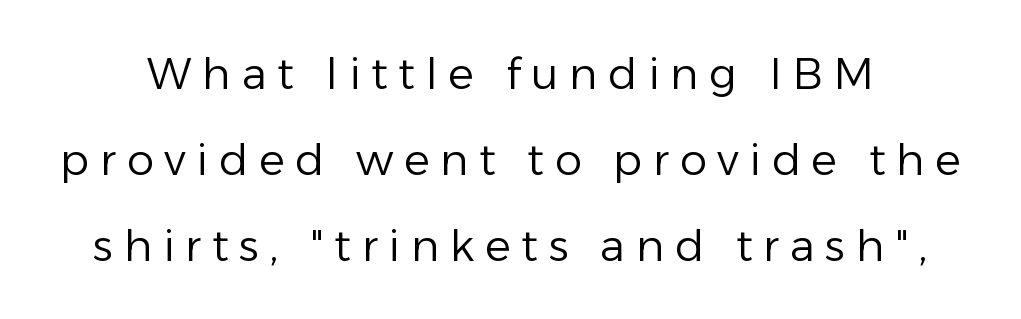
{"serif": "no", "italic": "no", "bold": "no", "weight": "regular", "width": "normal", "stroke_contrast": "low", "x_height": "medium", "monospaced": "no", "underline": "no", "line_spacing": "loose", "line_spacing_ratio": 2.0, "letter_spacing": "wide", "letter_spacing_em": 0.25, "glyph_px": 43}
